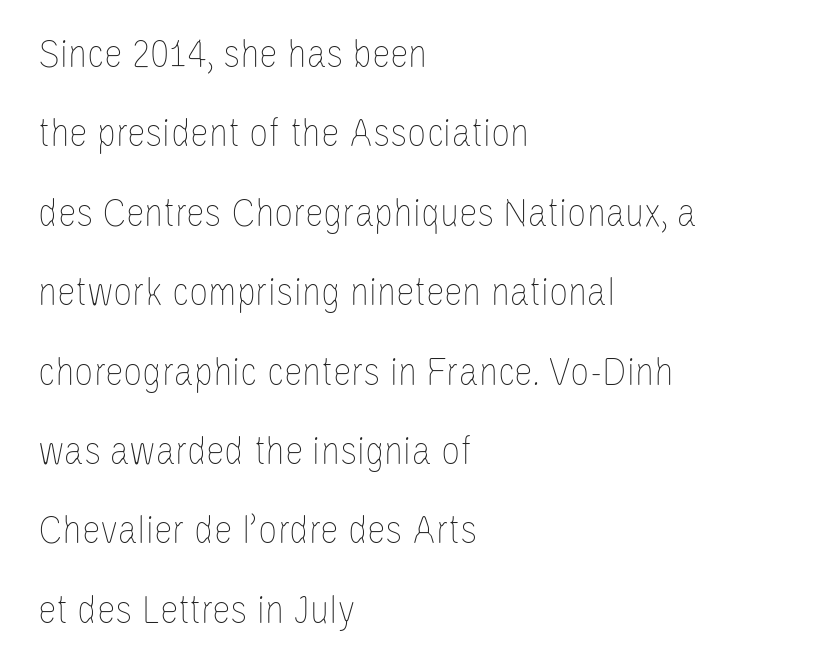
{"italic": "no", "bold": "no", "weight": "thin", "width": "condensed", "stroke_contrast": "low", "x_height": "large", "monospaced": "no", "underline": "no", "align": "left", "line_spacing_ratio": 1.89, "letter_spacing": "normal", "letter_spacing_em": 0.0, "glyph_px": 42}
